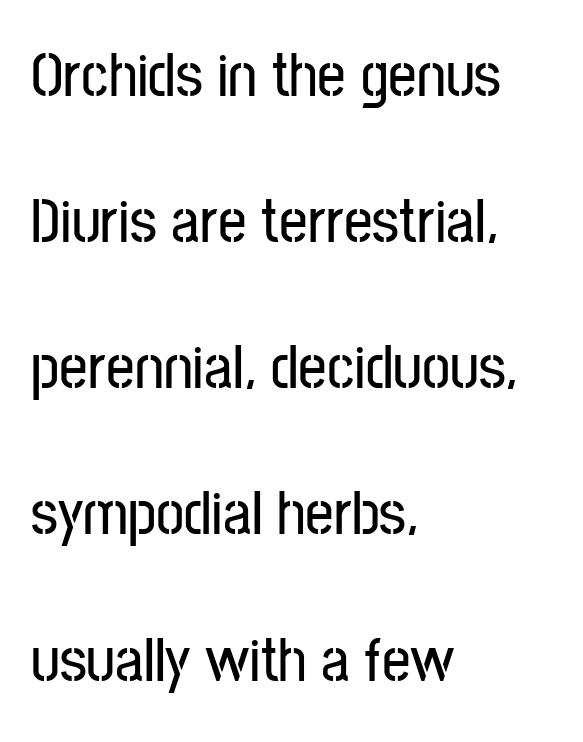
Vertically, the passage feels expansive, rows floating well apart. The lines are quadded left. Posture: vertical. Honestly, there is no underline to notice here at all.
